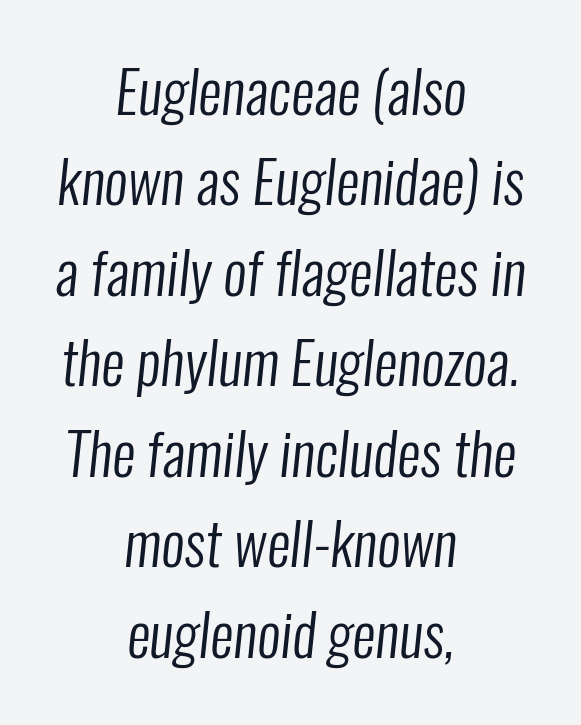
Q: Is the text bold? A: No.
Q: Is the typeface a serif or a sans-serif typeface? A: Sans-serif.
Q: Is the text underlined? A: No.
Q: How is the paragraph aligned? A: Centered.
Q: Is the spacing between letters normal or unusually wide? A: Normal.
Q: Is the spacing between lines tight, normal or loose? A: Normal.
Q: Width (condensed, normal, or wide)? A: Condensed.
Q: Stroke contrast? A: Low.
Q: x-height? A: Medium.
Q: Monospaced? A: No.
